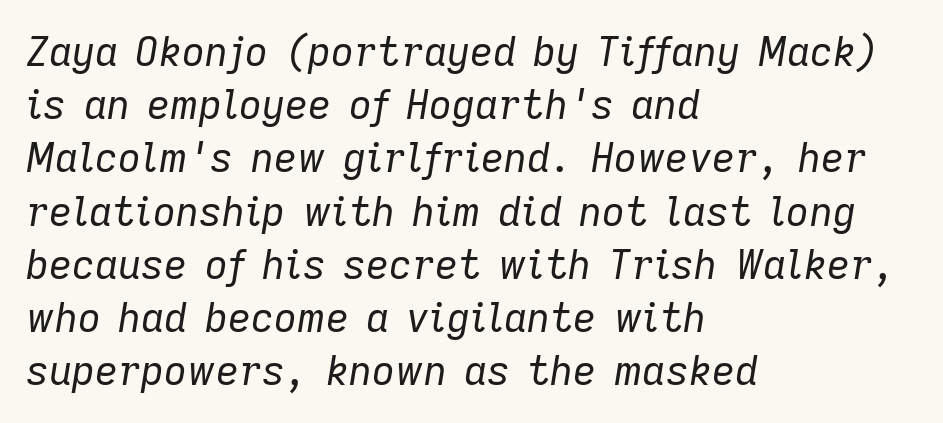
Q: Is the text bold? A: No.
Q: Is the text italic (slanted)? A: Yes, it leans right by about 9 degrees.
Q: Is the text underlined? A: No.
Q: How is the paragraph aligned? A: Left-aligned.
Q: Is the spacing between letters normal or unusually wide? A: Normal.
Q: Is the spacing between lines tight, normal or loose? A: Normal.
Q: Width (condensed, normal, or wide)? A: Normal.
Q: Stroke contrast? A: Low.
Q: x-height? A: Medium.
Q: Monospaced? A: No.
